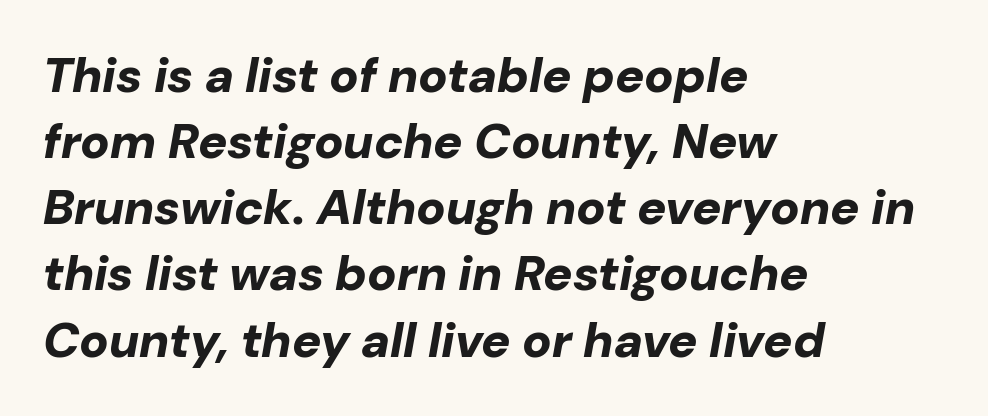
Q: Is the text bold? A: Yes.
Q: Is the text italic (slanted)? A: Yes, it leans right by about 10 degrees.
Q: Is the text underlined? A: No.
Q: How is the paragraph aligned? A: Left-aligned.
Q: Is the spacing between letters normal or unusually wide? A: Normal.
Q: Is the spacing between lines tight, normal or loose? A: Normal.
Q: Width (condensed, normal, or wide)? A: Normal.
Q: Stroke contrast? A: Low.
Q: x-height? A: Medium.
Q: Monospaced? A: No.
